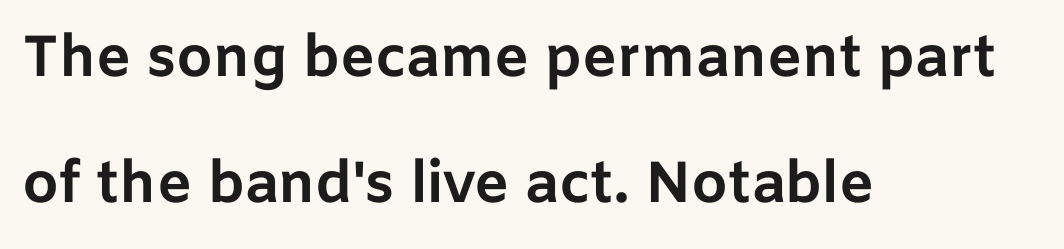
{"serif": "no", "italic": "no", "bold": "yes", "weight": "bold", "width": "normal", "stroke_contrast": "low", "x_height": "medium", "monospaced": "no", "underline": "no", "align": "left", "line_spacing": "loose", "line_spacing_ratio": 2.18, "letter_spacing": "normal", "letter_spacing_em": 0.0, "glyph_px": 58}
